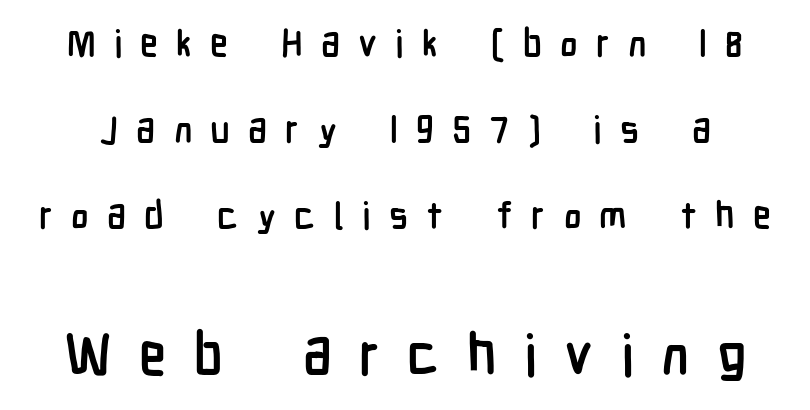
Q: Is the text bold? A: Yes.
Q: Is the text italic (slanted)? A: No, it is upright.
Q: Is the typeface a serif or a sans-serif typeface? A: Sans-serif.
Q: Is the text underlined? A: No.
Q: Is the spacing between letters normal or unusually wide? A: Unusually wide.
Q: Is the spacing between lines tight, normal or loose? A: Loose.
Q: Which block of text is set in a larger size, the first (top) or the second (bottom)? A: The second (bottom) one.
Q: Width (condensed, normal, or wide)? A: Condensed.
Q: Stroke contrast? A: Low.
Q: x-height? A: Medium.
Q: Monospaced? A: No.
